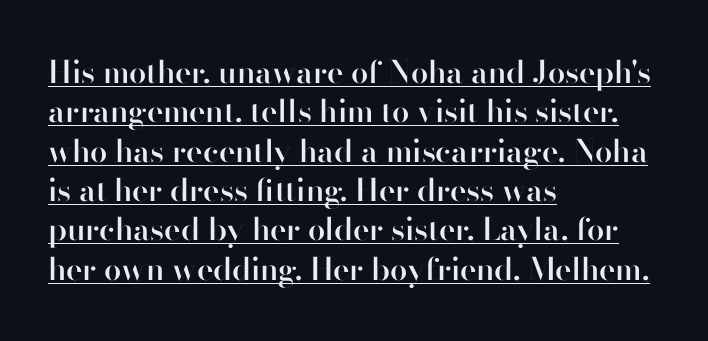
{"serif": "no", "italic": "no", "bold": "semi", "weight": "semibold", "width": "normal", "stroke_contrast": "high", "x_height": "small", "monospaced": "no", "underline": "yes", "align": "left", "line_spacing": "normal", "line_spacing_ratio": 1.27, "letter_spacing": "normal", "letter_spacing_em": 0.0, "glyph_px": 31}
